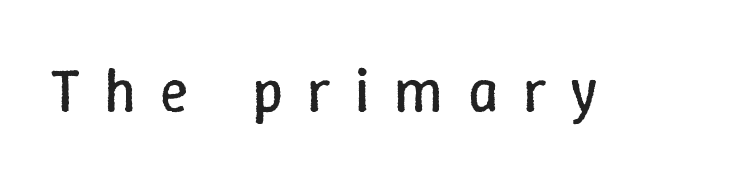
The area under the type is left untouched. The rendering uses natural spacing where letterforms have individual widths. The typesetting does not lean heavy: it is not bold. This is roman type, the default non-slanted kind. Glyph-to-glyph distance is far greater than everyday printed text.
